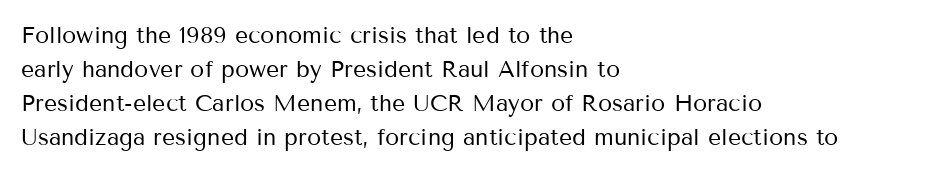
Q: Is the text bold? A: No.
Q: Is the text italic (slanted)? A: No, it is upright.
Q: Is the text underlined? A: No.
Q: How is the paragraph aligned? A: Left-aligned.
Q: Is the spacing between letters normal or unusually wide? A: Normal.
Q: Is the spacing between lines tight, normal or loose? A: Normal.
